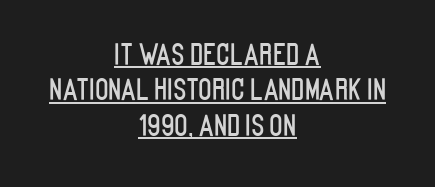
The image shows 28 px condensed sans-serif type, upright; set centered, normal line spacing (1.26x), normal letter spacing, underlined; low stroke contrast and a large x-height.
